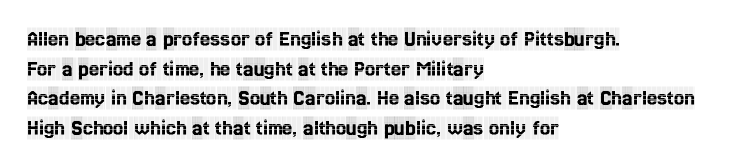
Q: Is the text italic (slanted)? A: No, it is upright.
Q: Is the text underlined? A: No.
Q: How is the paragraph aligned? A: Left-aligned.
Q: Is the spacing between letters normal or unusually wide? A: Normal.
Q: Is the spacing between lines tight, normal or loose? A: Normal.
